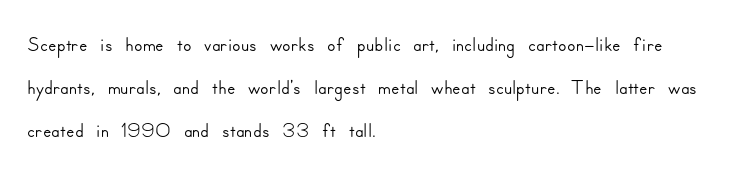
Notice how the passage keeps a crisp vertical edge on the left only. Lines of text with bare space underneath. What kind of face is this? One without serifs — a sans. A normal amount of white space separates one row of letters from the next. Honestly, the letter spacing is just normal — you wouldn't notice it. A roman cut, with each character standing at attention.
